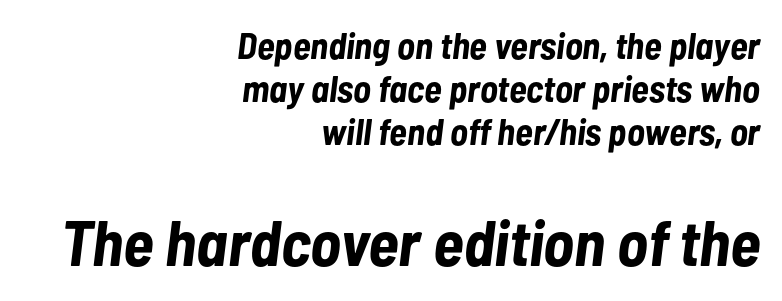
Leftover space on each line is placed entirely before the opening word. Size hierarchy here favors the trailing block over the leading one. Italic: yes, the glyphs are oblique. The zone under the glyphs is completely vacant. Letter spacing: default. The glyphs have the mass of a bold cut.
